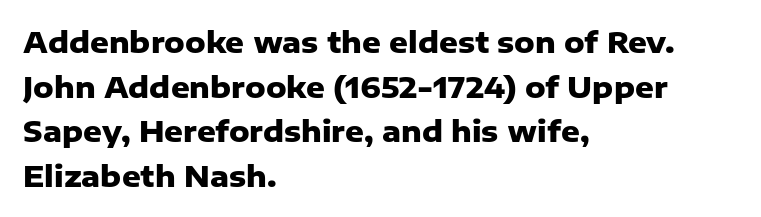
Q: Is the text bold? A: Yes.
Q: Is the text italic (slanted)? A: No, it is upright.
Q: Is the typeface a serif or a sans-serif typeface? A: Sans-serif.
Q: Is the text underlined? A: No.
Q: How is the paragraph aligned? A: Left-aligned.
Q: Is the spacing between letters normal or unusually wide? A: Normal.
Q: Is the spacing between lines tight, normal or loose? A: Normal.
Q: Width (condensed, normal, or wide)? A: Normal.
Q: Stroke contrast? A: Low.
Q: x-height? A: Medium.
Q: Monospaced? A: No.
